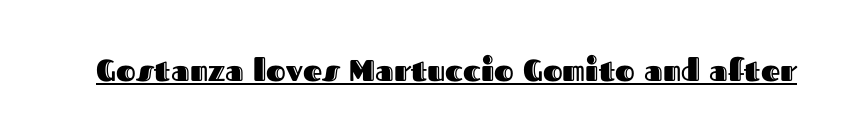
Q: Is the text italic (slanted)? A: No, it is upright.
Q: Is the text underlined? A: Yes.
Q: Is the spacing between letters normal or unusually wide? A: Normal.
Q: Width (condensed, normal, or wide)? A: Normal.
Q: x-height? A: Medium.
Q: Monospaced? A: No.
